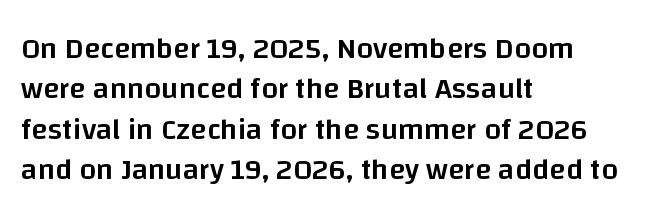
{"serif": "no", "italic": "no", "bold": "semi", "weight": "semibold", "width": "normal", "stroke_contrast": "low", "x_height": "large", "monospaced": "no", "underline": "no", "align": "left", "line_spacing": "normal", "line_spacing_ratio": 1.35, "letter_spacing": "normal", "letter_spacing_em": 0.0, "glyph_px": 30}
